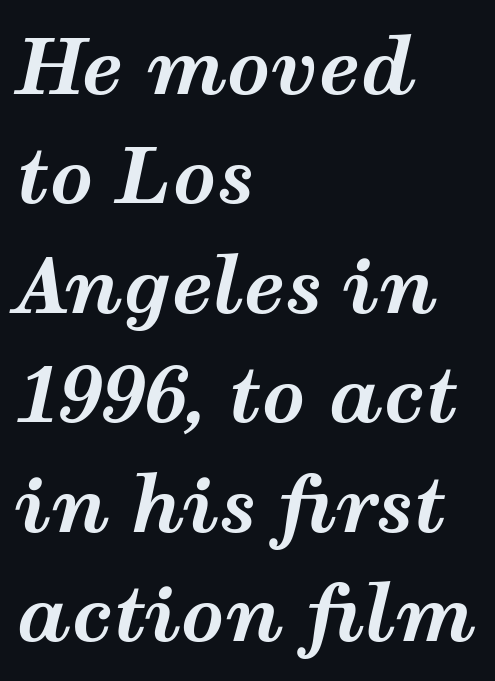
{"italic": "yes", "lean": "right", "slant_degrees": 12, "bold": "yes", "weight": "bold", "width": "wide", "stroke_contrast": "medium", "x_height": "medium", "monospaced": "no", "underline": "no", "align": "left", "line_spacing": "normal", "line_spacing_ratio": 1.44, "letter_spacing": "normal", "letter_spacing_em": 0.0, "glyph_px": 76}
